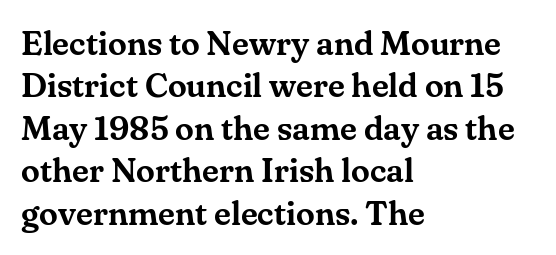
Examine the stroke ends and you'll spot serifs. This sample has the flowing, uneven cadence of proportional lettering. Honestly, the row spacing looks completely unremarkable. Does the lettering tilt? It doesn't — this is upright.
